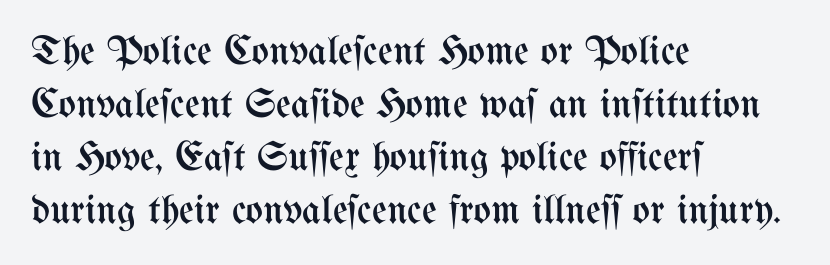
Students, note that the glyphs here touch the page at normal intervals. Rule under the text: the space is simply empty. These lines are rendered in a variable-pitch font. The axis of the letterforms is exactly vertical. Evenly set lines give the paragraph a standard silhouette. One-word summary of the alignment: left.
